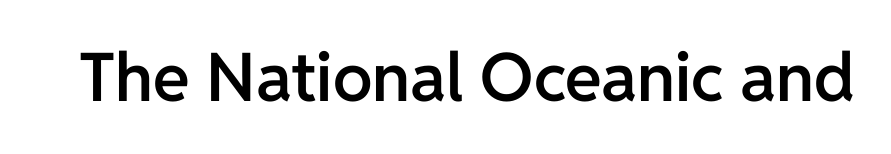
Q: Is the text bold? A: Semi-bold.
Q: Is the text italic (slanted)? A: No, it is upright.
Q: Is the typeface a serif or a sans-serif typeface? A: Sans-serif.
Q: Is the text underlined? A: No.
Q: Is the spacing between letters normal or unusually wide? A: Normal.
Q: Width (condensed, normal, or wide)? A: Normal.
Q: Stroke contrast? A: Low.
Q: x-height? A: Medium.
Q: Monospaced? A: No.
